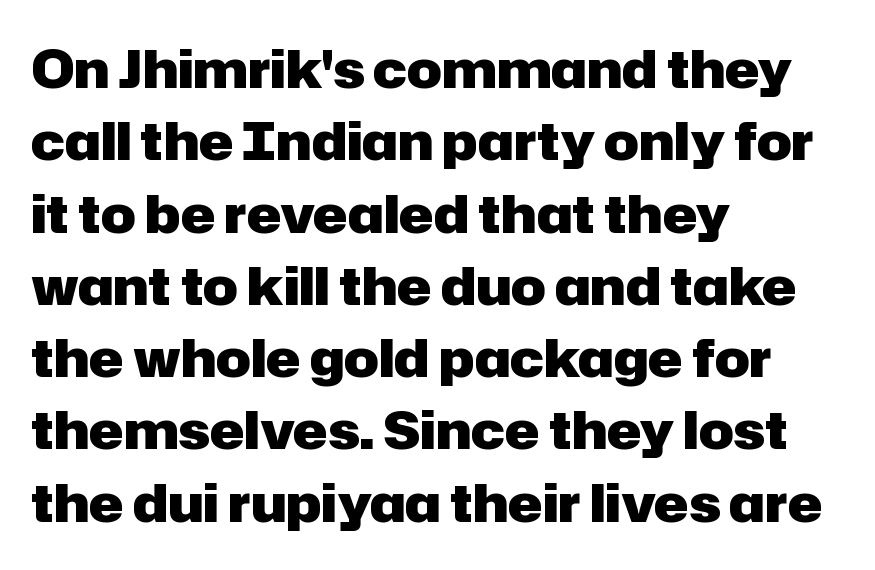
The image shows 52 px heavy sans-serif type, upright; set left-aligned, normal line spacing (1.39x), normal letter spacing, not underlined; low stroke contrast and a medium x-height.
